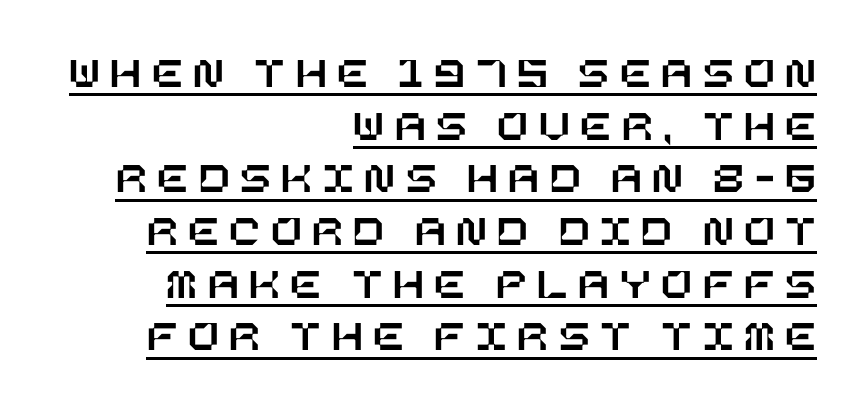
The image shows 45 px text type, upright; set right-aligned, line spacing 1.17x, unusually wide letter spacing (+0.24 em), underlined; low stroke contrast and a large x-height.
